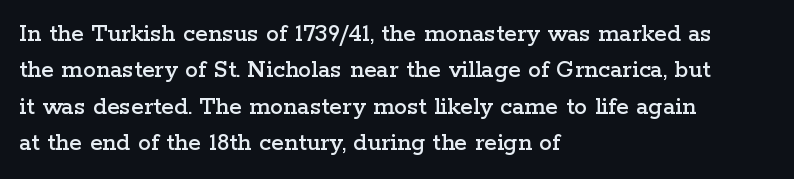
The image shows 26 px text type, upright; set left-aligned, normal line spacing (1.4x), normal letter spacing, not underlined.
